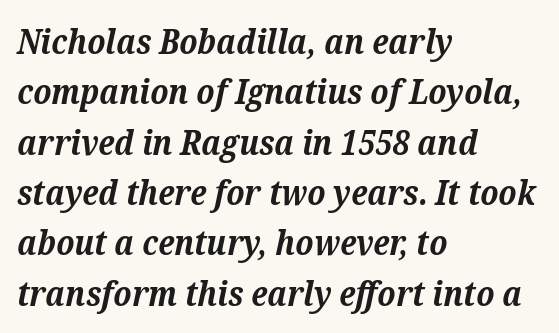
{"serif": "yes", "italic": "yes", "lean": "right", "slant_degrees": 12, "bold": "yes", "weight": "bold", "width": "normal", "stroke_contrast": "medium", "x_height": "medium", "monospaced": "no", "underline": "no", "align": "left", "line_spacing": "normal", "line_spacing_ratio": 1.48, "letter_spacing": "normal", "letter_spacing_em": 0.0, "glyph_px": 34}
